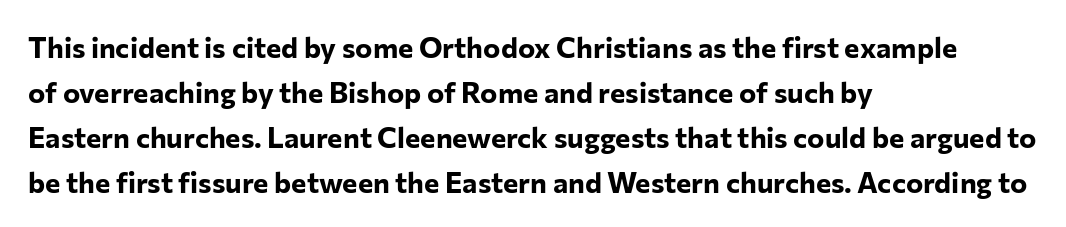
Q: Is the text bold? A: Yes.
Q: Is the text italic (slanted)? A: No, it is upright.
Q: Is the typeface a serif or a sans-serif typeface? A: Sans-serif.
Q: Is the text underlined? A: No.
Q: How is the paragraph aligned? A: Left-aligned.
Q: Is the spacing between letters normal or unusually wide? A: Normal.
Q: Is the spacing between lines tight, normal or loose? A: Normal.
Q: Width (condensed, normal, or wide)? A: Normal.
Q: Stroke contrast? A: Low.
Q: x-height? A: Medium.
Q: Monospaced? A: No.
